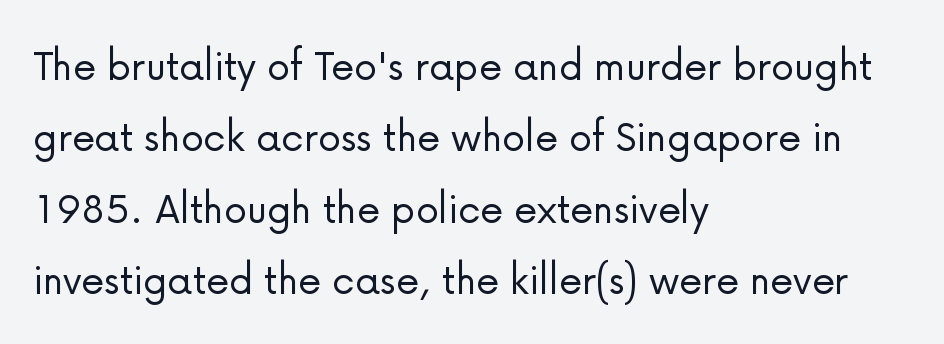
{"serif": "no", "italic": "no", "bold": "no", "weight": "light", "width": "normal", "stroke_contrast": "low", "x_height": "medium", "monospaced": "no", "underline": "no", "align": "left", "line_spacing": "normal", "line_spacing_ratio": 1.52, "letter_spacing": "normal", "letter_spacing_em": 0.0, "glyph_px": 47}
